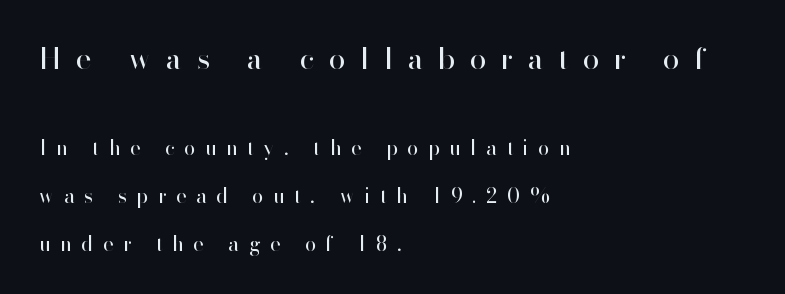
Does the lettering tilt? It doesn't — this is upright. This block would shrink considerably if given ordinary leading; it's expanded now. Line beginnings align vertically; line endings do not. Rule under the text: the space is simply empty. Examine the stroke ends and you'll find no serifs.
